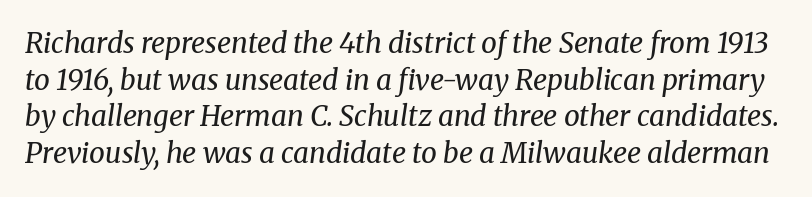
Does the leading feel generous? No, just average. Think standard paragraph weight, or any step lighter than that. Characters are canted at an angle relative to the baseline's perpendicular. Proportional: the letters do not fall into vertical columns. The text was rendered using a seriffed face with decorative stroke endings. Standard letterfit; no display-style spreading of the glyphs.
